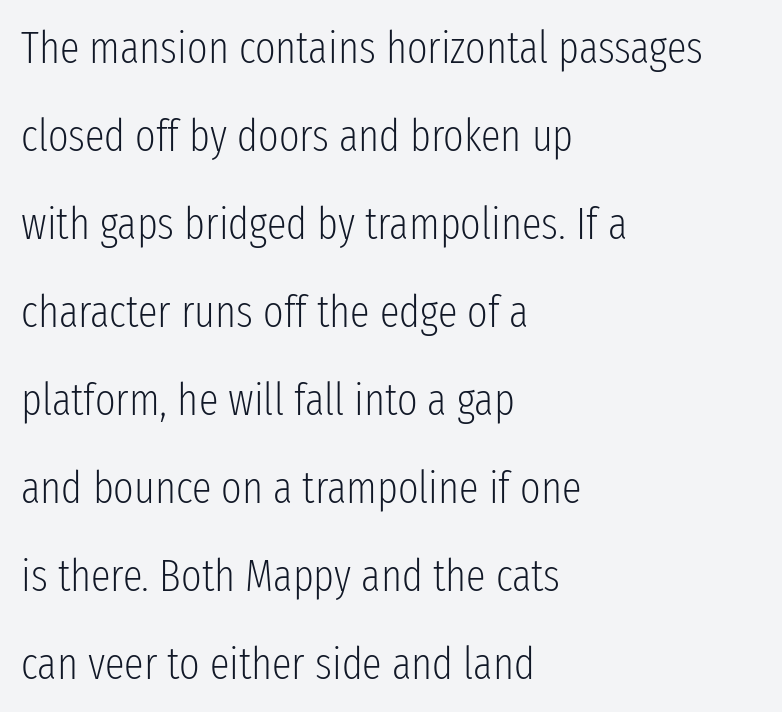
Q: Is the text bold? A: No.
Q: Is the text italic (slanted)? A: No, it is upright.
Q: Is the typeface a serif or a sans-serif typeface? A: Sans-serif.
Q: Is the text underlined? A: No.
Q: How is the paragraph aligned? A: Left-aligned.
Q: Is the spacing between letters normal or unusually wide? A: Normal.
Q: Is the spacing between lines tight, normal or loose? A: Loose.
Q: Width (condensed, normal, or wide)? A: Condensed.
Q: Stroke contrast? A: Low.
Q: x-height? A: Medium.
Q: Monospaced? A: No.
